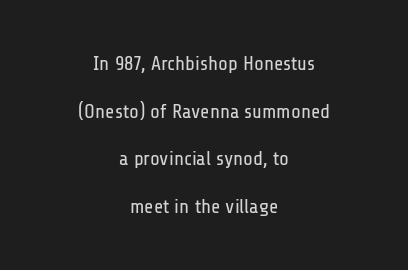
Q: Is the text bold? A: No.
Q: Is the text italic (slanted)? A: No, it is upright.
Q: Is the text underlined? A: No.
Q: How is the paragraph aligned? A: Centered.
Q: Is the spacing between letters normal or unusually wide? A: Normal.
Q: Is the spacing between lines tight, normal or loose? A: Loose.
